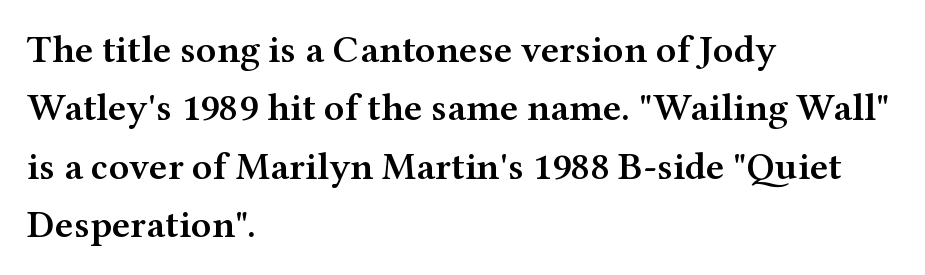
The image shows 39 px semibold, wide serif type, upright; set left-aligned, normal line spacing (1.5x), normal letter spacing, not underlined; medium stroke contrast and a medium x-height.
